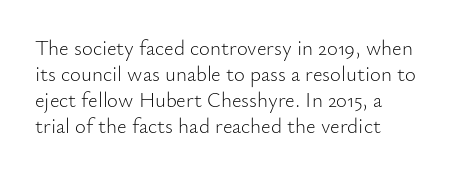
The image shows 21 px text type, upright; set line spacing 1.24x, normal letter spacing, not underlined.
